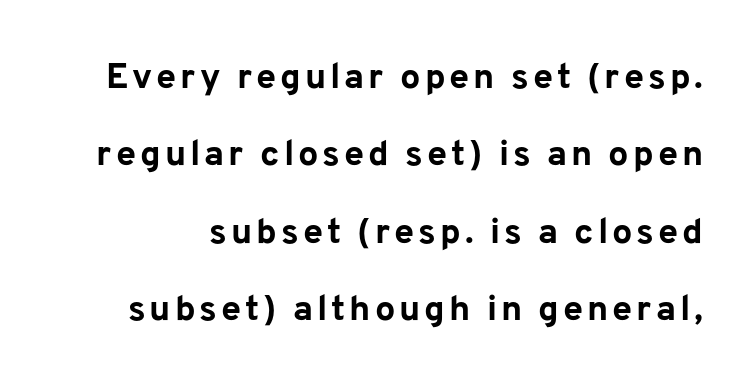
{"serif": "no", "italic": "no", "bold": "yes", "weight": "bold", "width": "normal", "stroke_contrast": "low", "x_height": "medium", "monospaced": "no", "underline": "no", "line_spacing": "loose", "line_spacing_ratio": 2.15, "glyph_px": 36}
